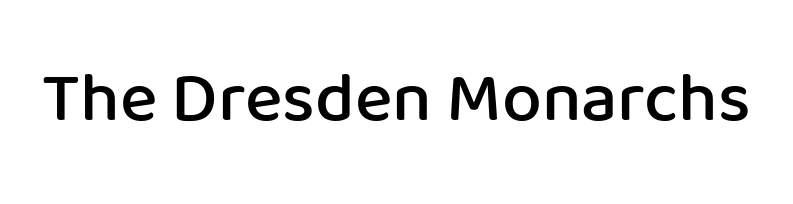
Nothing sits at the stroke ends, so this counts as sans-serif. The sample has been set in demibold, a notch under bold. The axis of the letterforms is exactly vertical. The face used here is proportionally spaced, like ordinary book or web type. Quick note: underline off.
